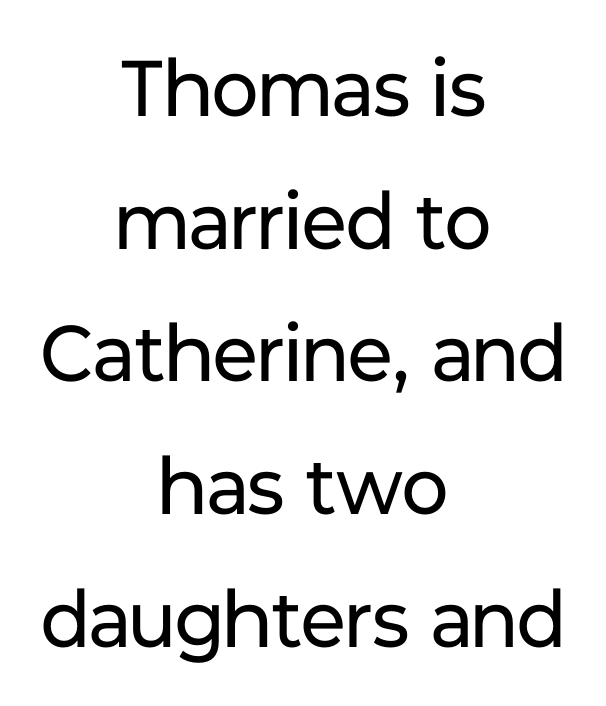
Q: Is the text bold? A: No.
Q: Is the text italic (slanted)? A: No, it is upright.
Q: Is the typeface a serif or a sans-serif typeface? A: Sans-serif.
Q: Is the text underlined? A: No.
Q: How is the paragraph aligned? A: Centered.
Q: Is the spacing between letters normal or unusually wide? A: Normal.
Q: Is the spacing between lines tight, normal or loose? A: Normal.
Q: Width (condensed, normal, or wide)? A: Normal.
Q: Stroke contrast? A: Low.
Q: x-height? A: Medium.
Q: Monospaced? A: No.
